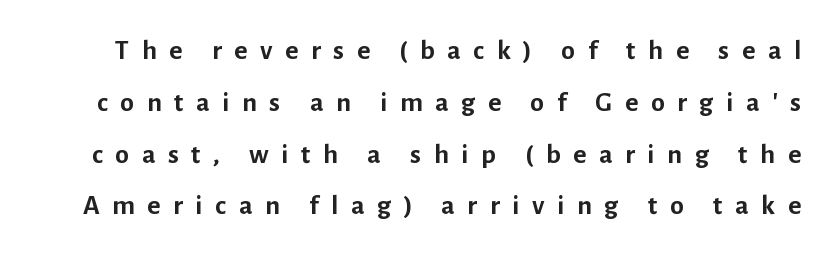
Ordinary non-slanted type is in use. This sample uses expanded letter spacing, leaving extra air between glyphs. Serifs: no, the terminals of the letterforms are clean. These lines are rendered in a variable-pitch font.
